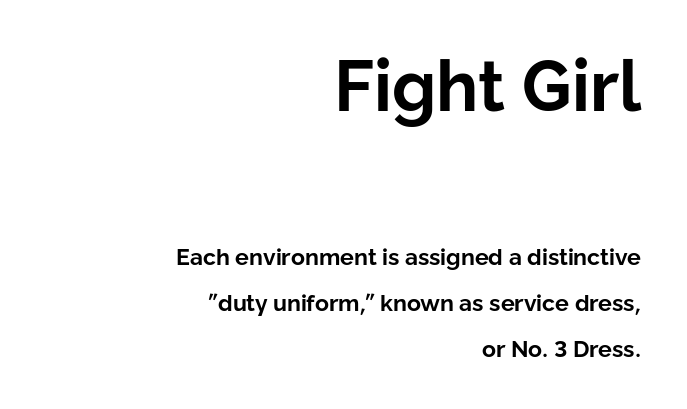
{"serif": "no", "italic": "no", "bold": "yes", "weight": "bold", "width": "normal", "stroke_contrast": "low", "x_height": "medium", "monospaced": "no", "underline": "no", "align": "right", "line_spacing": "loose", "line_spacing_ratio": 2.01, "letter_spacing": "normal", "letter_spacing_em": 0.0, "larger_block": "first", "size_ratio": 3.04, "glyph_px": 70}
